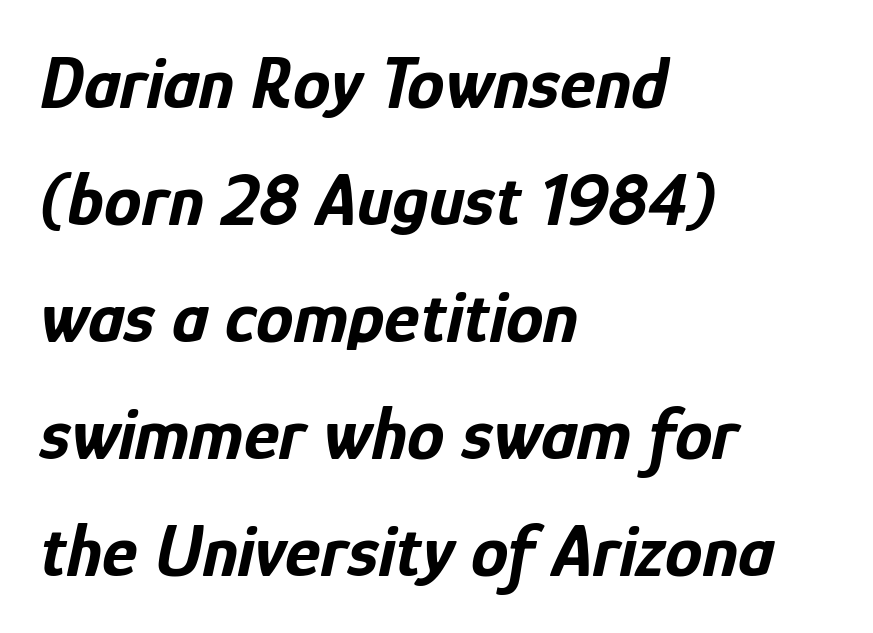
Any mark beneath the type? The region is blank. Designer's note — italics engaged. Each glyph is drawn with heavy, bold strokes. Note the varied advance widths — an 'i' is clearly narrower than an 'm'.
